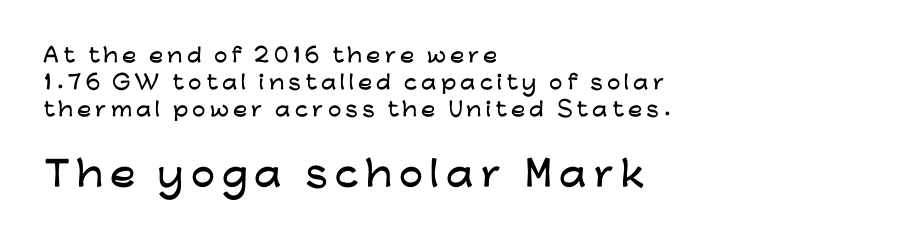
Q: Is the text italic (slanted)? A: No, it is upright.
Q: Is the typeface a serif or a sans-serif typeface? A: Sans-serif.
Q: Is the text underlined? A: No.
Q: How is the paragraph aligned? A: Left-aligned.
Q: Is the spacing between letters normal or unusually wide? A: Unusually wide.
Q: Is the spacing between lines tight, normal or loose? A: Normal.
Q: Which block of text is set in a larger size, the first (top) or the second (bottom)? A: The second (bottom) one.
Q: Width (condensed, normal, or wide)? A: Wide.
Q: Stroke contrast? A: Low.
Q: x-height? A: Medium.
Q: Monospaced? A: No.
